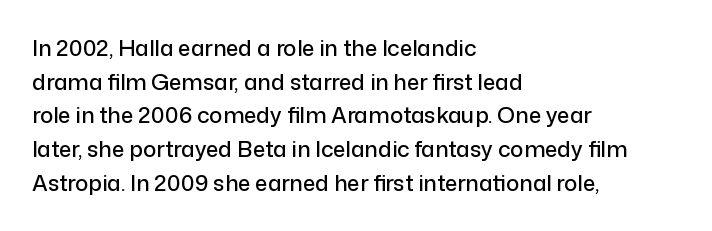
One glance says typical: line gaps are just what's usual. The letters stand upright; this is a roman face. The gap between lines stays unmarked. These lines keep a tight, regular rhythm from letter to letter. Casual observation: everything's shoved over to the left.
